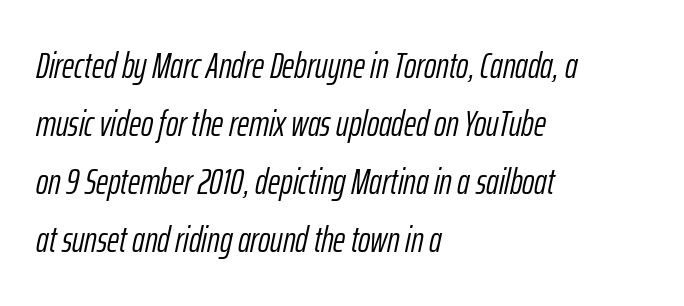
{"italic": "yes", "lean": "right", "slant_degrees": 12, "bold": "no", "weight": "light", "width": "condensed", "stroke_contrast": "low", "x_height": "medium", "monospaced": "no", "underline": "no", "align": "left", "line_spacing": "normal", "line_spacing_ratio": 1.57, "letter_spacing": "normal", "letter_spacing_em": 0.0, "glyph_px": 37}
